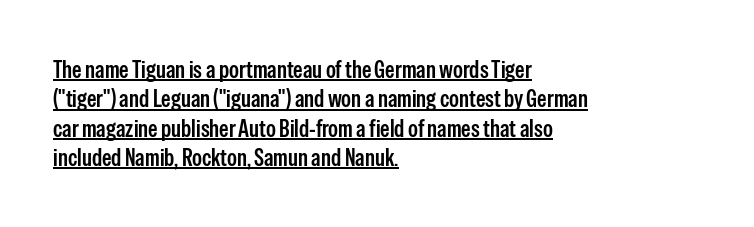
The image shows 24 px text type, upright; set left-aligned, line spacing 1.22x, normal letter spacing, underlined.
